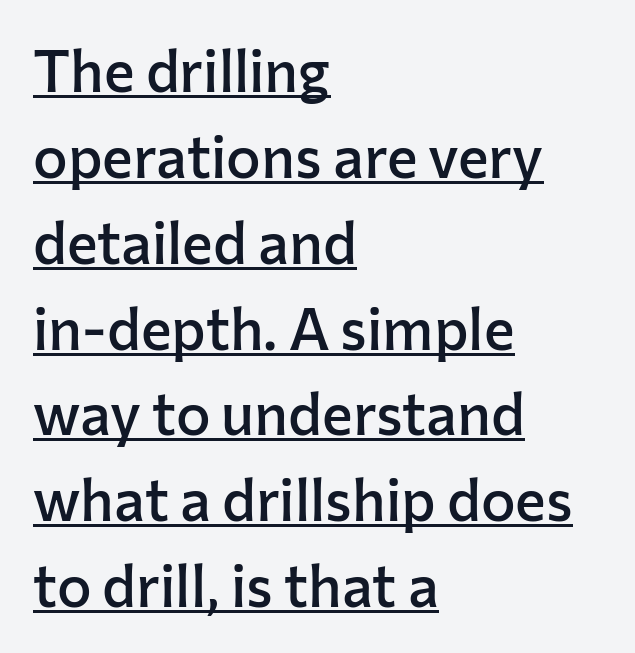
{"serif": "no", "italic": "no", "bold": "semi", "weight": "semibold", "width": "normal", "stroke_contrast": "low", "x_height": "medium", "monospaced": "no", "underline": "yes", "align": "left", "line_spacing": "normal", "line_spacing_ratio": 1.48, "letter_spacing": "normal", "letter_spacing_em": 0.0, "glyph_px": 58}
